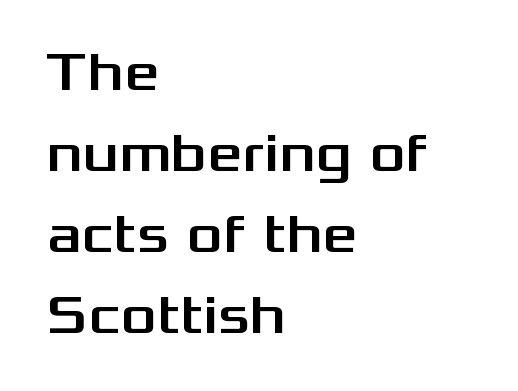
{"serif": "no", "italic": "no", "width": "wide", "stroke_contrast": "medium", "x_height": "medium", "monospaced": "no", "underline": "no", "align": "left", "line_spacing": "normal", "line_spacing_ratio": 1.47, "letter_spacing": "normal", "letter_spacing_em": 0.0, "glyph_px": 55}
